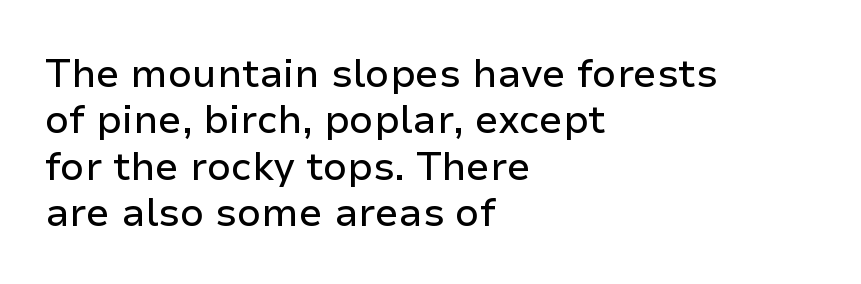
The image shows 39 px sans-serif type, upright; set left-aligned, line spacing 1.19x, normal letter spacing, not underlined; low stroke contrast and a medium x-height.
